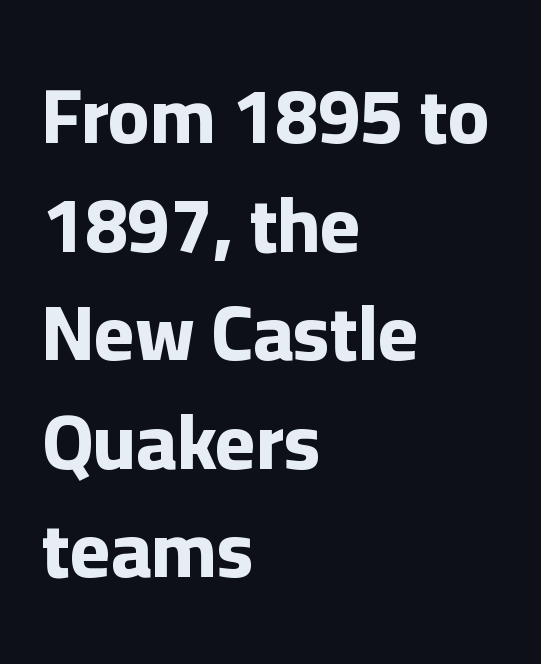
Proportional: the letters do not fall into vertical columns. In terms of weight, the rendering is a true, heavy bold. The face used here is a sans, in the tradition of grotesques and geometrics. In terms of letterspacing, this is plain default setting. Quick note: not italic, upright.
